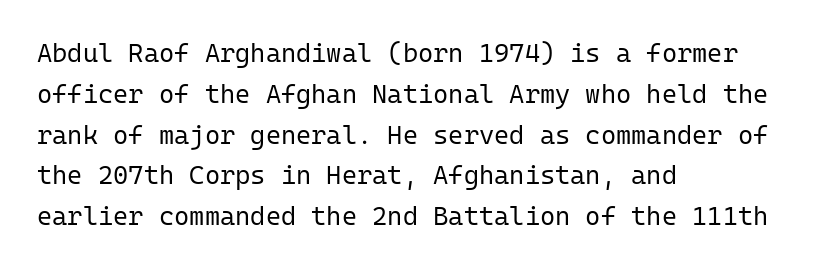
The gap between lines stays unmarked. No extra tracking has been applied to these lines. Does the leading feel generous? No, just average. Short and long lines alike share a common starting point at left.
